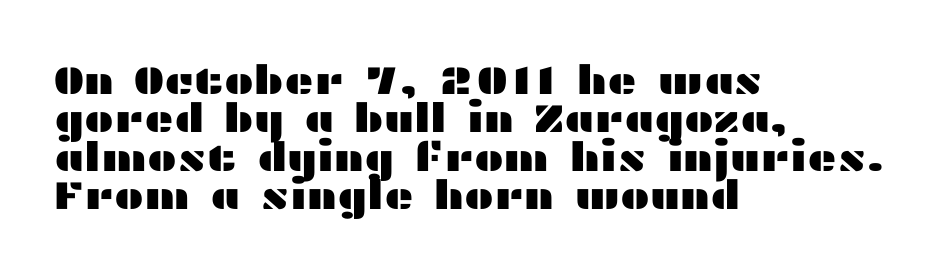
Q: Is the text italic (slanted)? A: No, it is upright.
Q: Is the typeface a serif or a sans-serif typeface? A: Sans-serif.
Q: Is the text underlined? A: No.
Q: How is the paragraph aligned? A: Left-aligned.
Q: Is the spacing between letters normal or unusually wide? A: Normal.
Q: Is the spacing between lines tight, normal or loose? A: Tight.
Q: Width (condensed, normal, or wide)? A: Wide.
Q: Stroke contrast? A: Medium.
Q: x-height? A: Medium.
Q: Monospaced? A: No.
